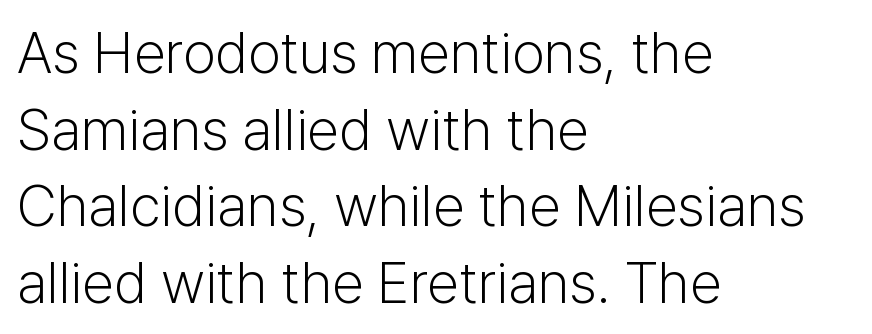
Serif or sans? Sans — the stroke terminals are bare. Ascenders rise straight up at ninety degrees. Standard letterfit; no display-style spreading of the glyphs. This sample has the flowing, uneven cadence of proportional lettering. The strip under each line holds only bare page. Layout note: lines flush left.
